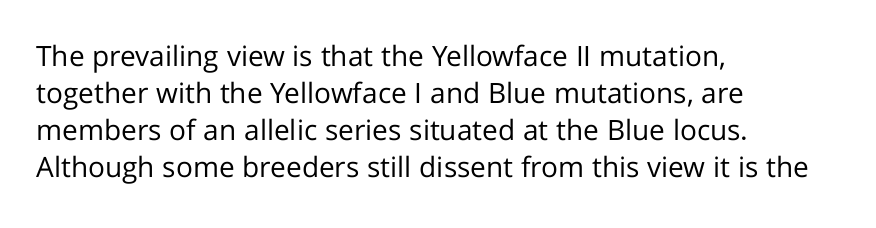
The image shows 28 px regular-weight sans-serif type, upright; set left-aligned, normal line spacing (1.32x), normal letter spacing, not underlined; low stroke contrast and a medium x-height.
